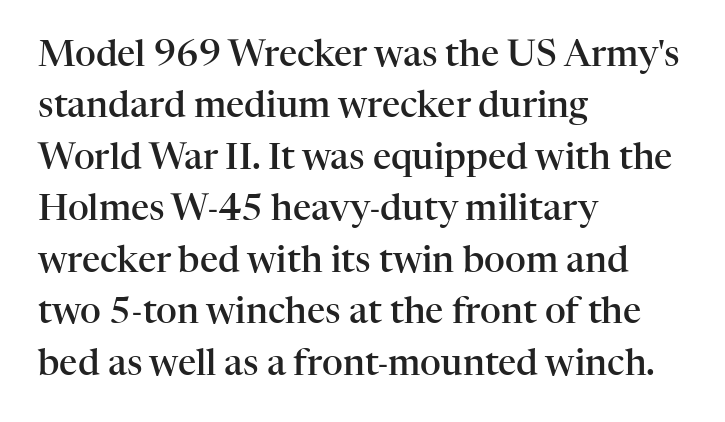
{"serif": "yes", "italic": "no", "bold": "semi", "weight": "semibold", "width": "normal", "stroke_contrast": "high", "x_height": "medium", "monospaced": "no", "underline": "no", "align": "left", "line_spacing": "normal", "line_spacing_ratio": 1.43, "letter_spacing": "normal", "letter_spacing_em": 0.0, "glyph_px": 36}
